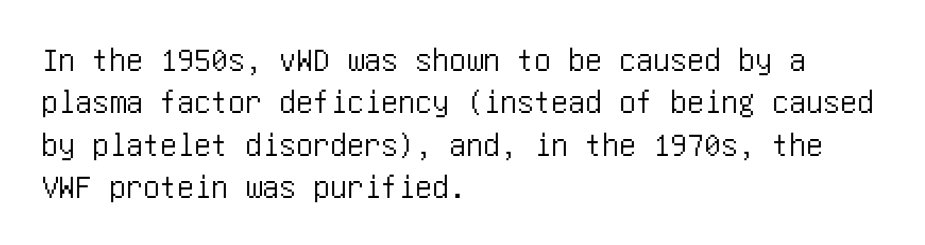
The image shows 34 px condensed sans-serif type, upright; set left-aligned, normal line spacing (1.25x), normal letter spacing, not underlined; low stroke contrast and a large x-height.
